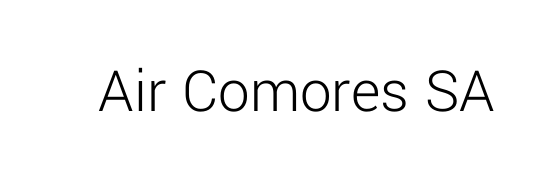
The image shows 63 px light sans-serif type, upright; set normal letter spacing, not underlined; low stroke contrast and a medium x-height.
